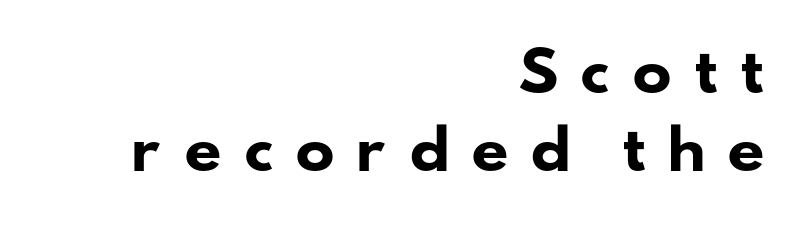
The image shows 53 px heavy, wide sans-serif type; set right-aligned, normal line spacing (1.47x), unusually wide letter spacing (+0.37 em), not underlined; low stroke contrast and a small x-height.
